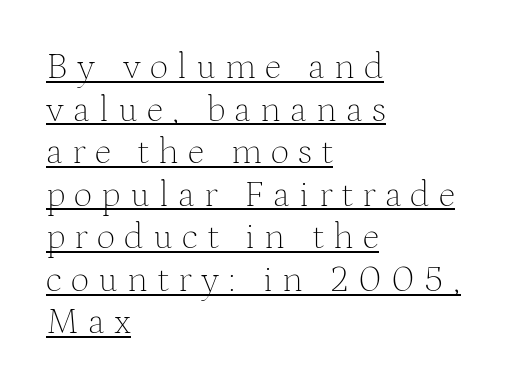
Q: Is the text bold? A: No.
Q: Is the text italic (slanted)? A: No, it is upright.
Q: Is the typeface a serif or a sans-serif typeface? A: Serif.
Q: Is the text underlined? A: Yes.
Q: How is the paragraph aligned? A: Left-aligned.
Q: Is the spacing between letters normal or unusually wide? A: Unusually wide.
Q: Is the spacing between lines tight, normal or loose? A: Tight.
Q: Width (condensed, normal, or wide)? A: Normal.
Q: Stroke contrast? A: Medium.
Q: x-height? A: Medium.
Q: Monospaced? A: No.
